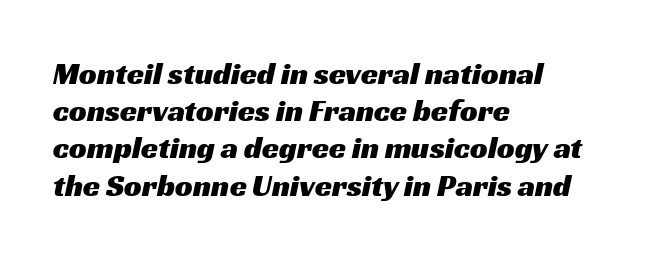
Q: Is the typeface a serif or a sans-serif typeface? A: Sans-serif.
Q: Is the text underlined? A: No.
Q: How is the paragraph aligned? A: Left-aligned.
Q: Is the spacing between letters normal or unusually wide? A: Normal.
Q: Width (condensed, normal, or wide)? A: Wide.
Q: Stroke contrast? A: Medium.
Q: x-height? A: Medium.
Q: Monospaced? A: No.
